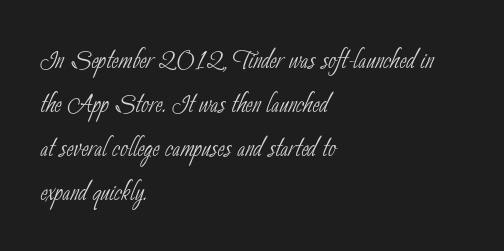
{"serif": "no", "bold": "no", "weight": "thin", "width": "condensed", "stroke_contrast": "low", "x_height": "small", "monospaced": "no", "underline": "no", "align": "left", "line_spacing": "normal", "line_spacing_ratio": 1.29, "letter_spacing": "normal", "letter_spacing_em": 0.0, "glyph_px": 34}
